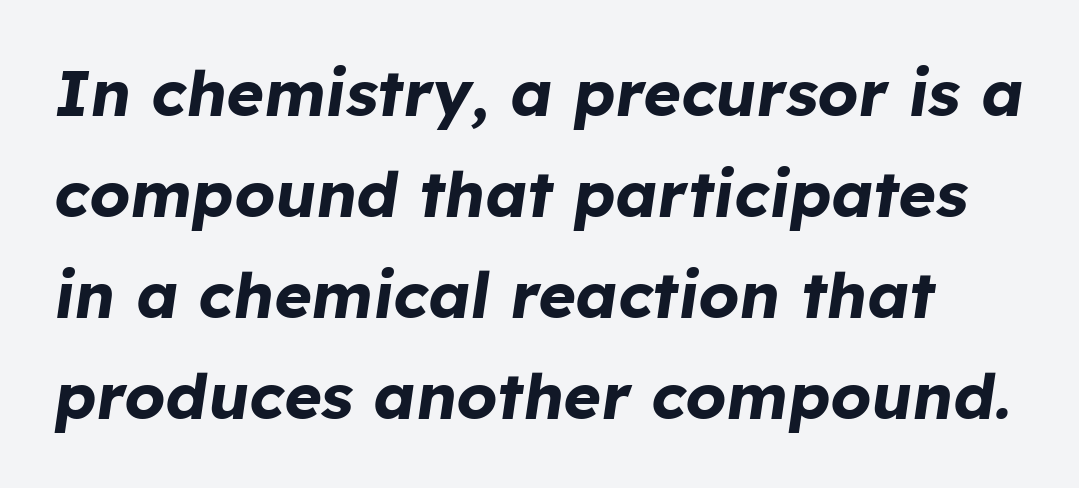
The image shows 64 px bold type, italic (leaning right); set normal line spacing (1.58x), normal letter spacing, not underlined; low stroke contrast and a medium x-height.
